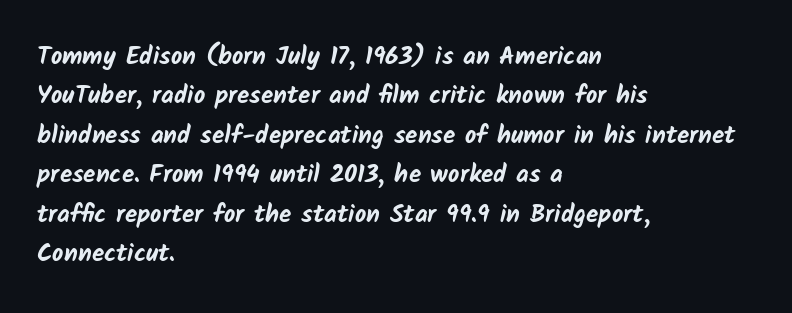
Q: Is the text bold? A: Yes.
Q: Is the text underlined? A: No.
Q: How is the paragraph aligned? A: Left-aligned.
Q: Is the spacing between letters normal or unusually wide? A: Normal.
Q: Is the spacing between lines tight, normal or loose? A: Normal.
